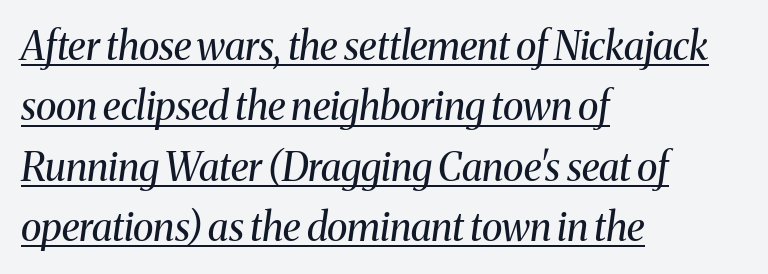
The rendering anchors every line to the left-hand side. Compared with a typical body face, this is equally light or lighter still. Notice how the stems are inclined rather than vertical — that's the hallmark of italics. Each word holds together tightly as a unit, with standard inter-letter gaps.
